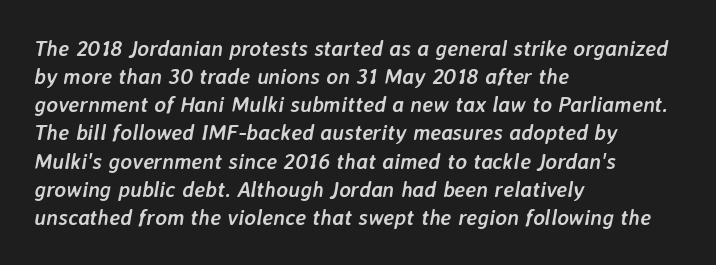
Rendered with sloped, italic letterforms. Typeset ragged right — the left edge is the straight one. Descender tails drop into unmarked territory. These lines carry a lot of weight — the face is fully bold.
